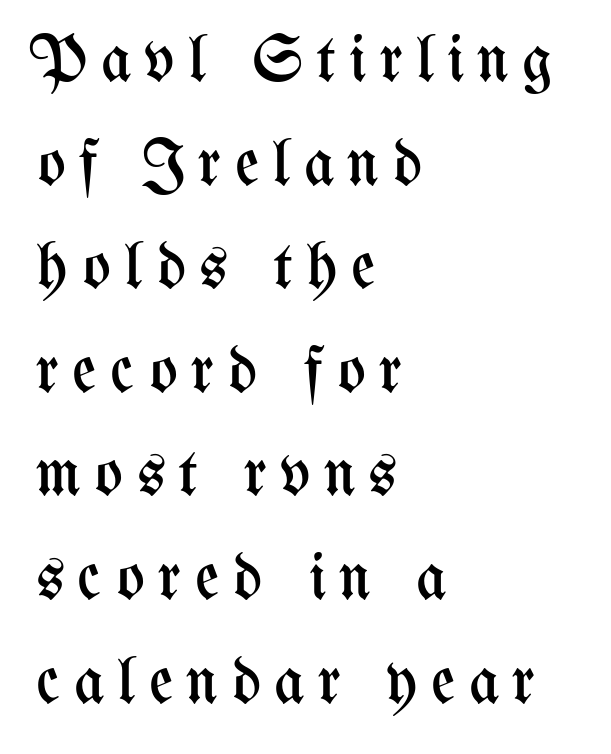
The image shows 66 px regular-weight, condensed type, upright; set left-aligned, normal line spacing (1.57x), unusually wide letter spacing (+0.2 em), not underlined; medium stroke contrast and a medium x-height.
